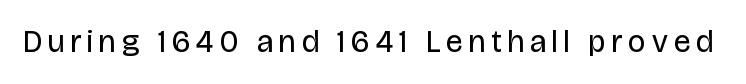
The type family on display is of the sans-serif kind. Loose tracking; the words dissolve into strings of separated letters. The lettering holds an erect, upright posture throughout. Underlining? Definitely not there. Heaviness? Minimal to ordinary, like unemphasized prose. Looks like regular typesetting: each glyph gets only the width it needs.
